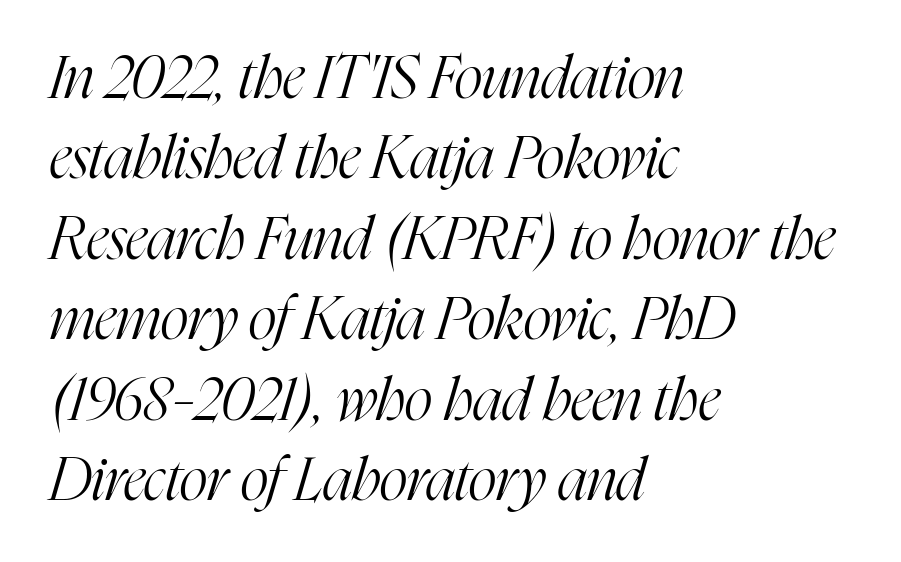
{"serif": "yes", "italic": "yes", "lean": "right", "slant_degrees": 16, "bold": "no", "weight": "light", "width": "condensed", "stroke_contrast": "high", "x_height": "medium", "monospaced": "no", "underline": "no", "align": "left", "line_spacing": "normal", "line_spacing_ratio": 1.34, "letter_spacing": "normal", "letter_spacing_em": 0.0, "glyph_px": 60}
